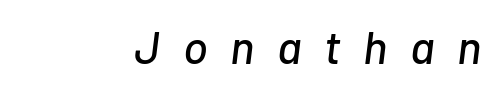
Q: Is the text italic (slanted)? A: Yes, it leans right by about 7 degrees.
Q: Is the text underlined? A: No.
Q: How is the paragraph aligned? A: Right-aligned.
Q: Is the spacing between letters normal or unusually wide? A: Unusually wide.
Q: Width (condensed, normal, or wide)? A: Normal.
Q: Stroke contrast? A: Low.
Q: x-height? A: Medium.
Q: Monospaced? A: No.
